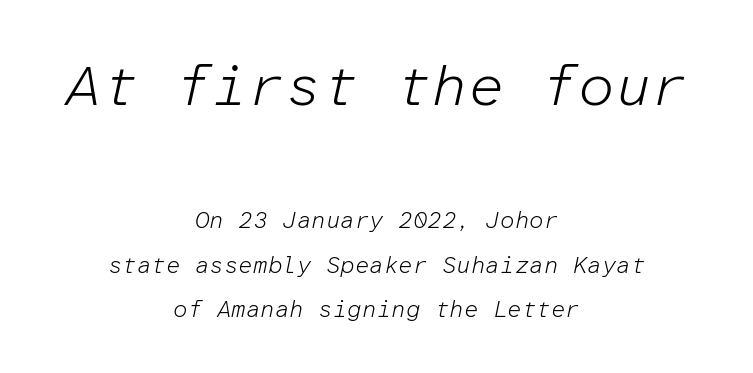
Q: Is the text bold? A: No.
Q: Is the text italic (slanted)? A: Yes, it leans right by about 12 degrees.
Q: Is the text underlined? A: No.
Q: How is the paragraph aligned? A: Centered.
Q: Is the spacing between letters normal or unusually wide? A: Normal.
Q: Is the spacing between lines tight, normal or loose? A: Loose.
Q: Which block of text is set in a larger size, the first (top) or the second (bottom)? A: The first (top) one.
Q: Width (condensed, normal, or wide)? A: Normal.
Q: Stroke contrast? A: Low.
Q: x-height? A: Medium.
Q: Monospaced? A: Yes.
